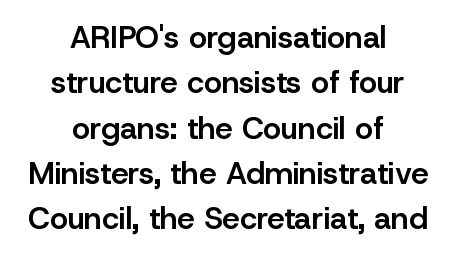
{"serif": "no", "italic": "no", "bold": "semi", "weight": "semibold", "width": "normal", "stroke_contrast": "low", "x_height": "medium", "monospaced": "no", "underline": "no", "align": "center", "line_spacing": "normal", "line_spacing_ratio": 1.46, "letter_spacing": "normal", "letter_spacing_em": 0.0, "glyph_px": 31}
